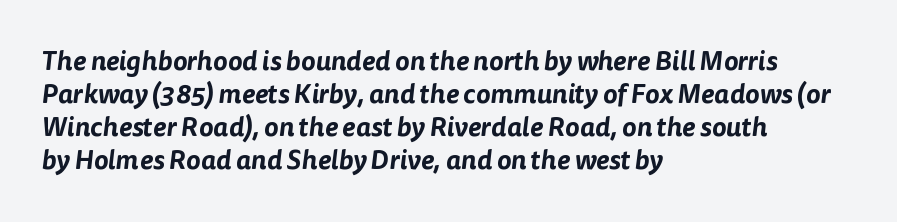
{"underline": "no", "align": "left", "line_spacing_ratio": 1.22, "letter_spacing": "normal", "letter_spacing_em": 0.0, "glyph_px": 27}
